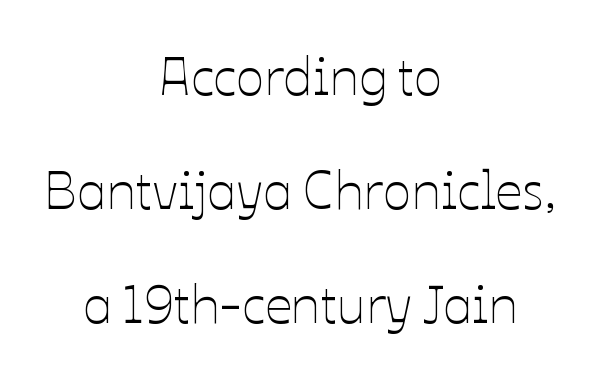
{"italic": "no", "bold": "no", "weight": "thin", "width": "normal", "stroke_contrast": "low", "x_height": "medium", "monospaced": "no", "underline": "no", "align": "center", "line_spacing": "loose", "line_spacing_ratio": 2.15, "letter_spacing": "normal", "letter_spacing_em": 0.0, "glyph_px": 53}
